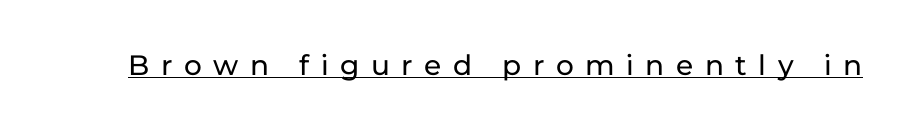
{"serif": "no", "italic": "no", "width": "normal", "stroke_contrast": "low", "x_height": "medium", "monospaced": "no", "underline": "yes", "letter_spacing": "wide", "letter_spacing_em": 0.41, "glyph_px": 28}
